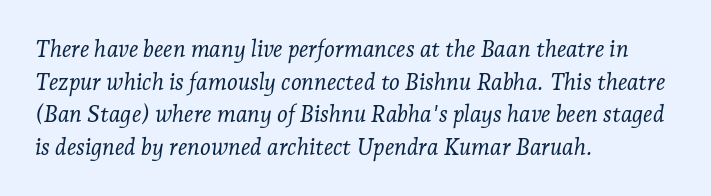
The font's italic variant was chosen for this text. Does the leading feel generous? No, just average. A light-to-regular cut is what we see here. Glance below the letters and you will spot only blank space. The tracking reads as untouched default to a designer's eye. A classic flush-left, rag-right setting is used for this passage.
